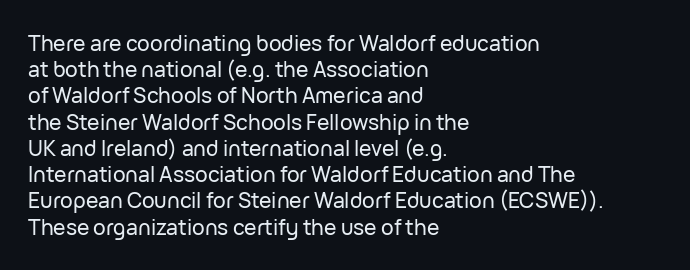
Q: Is the text italic (slanted)? A: No, it is upright.
Q: Is the text underlined? A: No.
Q: How is the paragraph aligned? A: Left-aligned.
Q: Is the spacing between letters normal or unusually wide? A: Normal.
Q: Is the spacing between lines tight, normal or loose? A: Normal.
